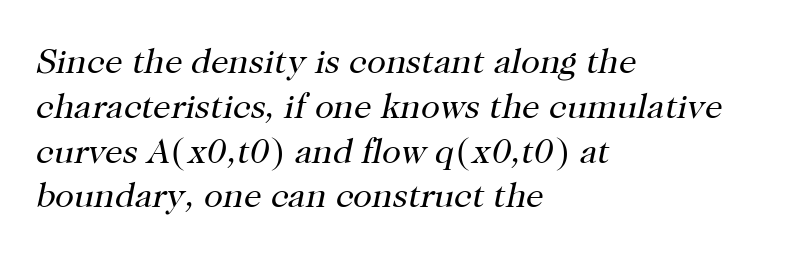
A typesetter would mark this as italic. These lines keep a tight, regular rhythm from letter to letter. The weight would be labelled regular, book, light, or lighter still. Does the copy run flush right? No — it runs flush left.
